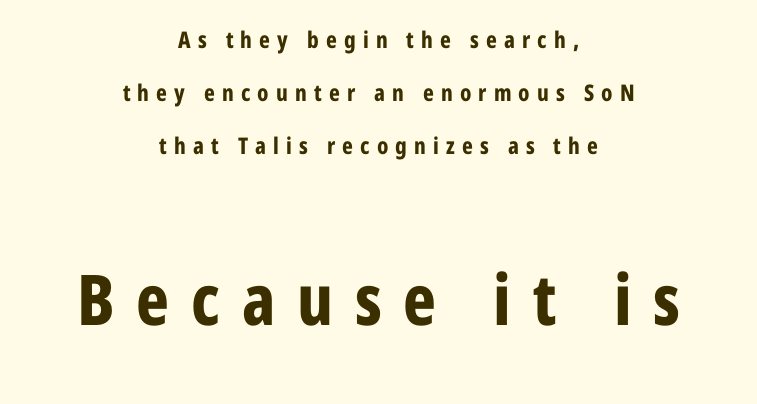
The image shows 70 px bold, condensed sans-serif type, upright; set centered, loose line spacing (2.31x), unusually wide letter spacing (+0.31 em), not underlined; the second (bottom) block is 3.04x larger; low stroke contrast and a medium x-height.
